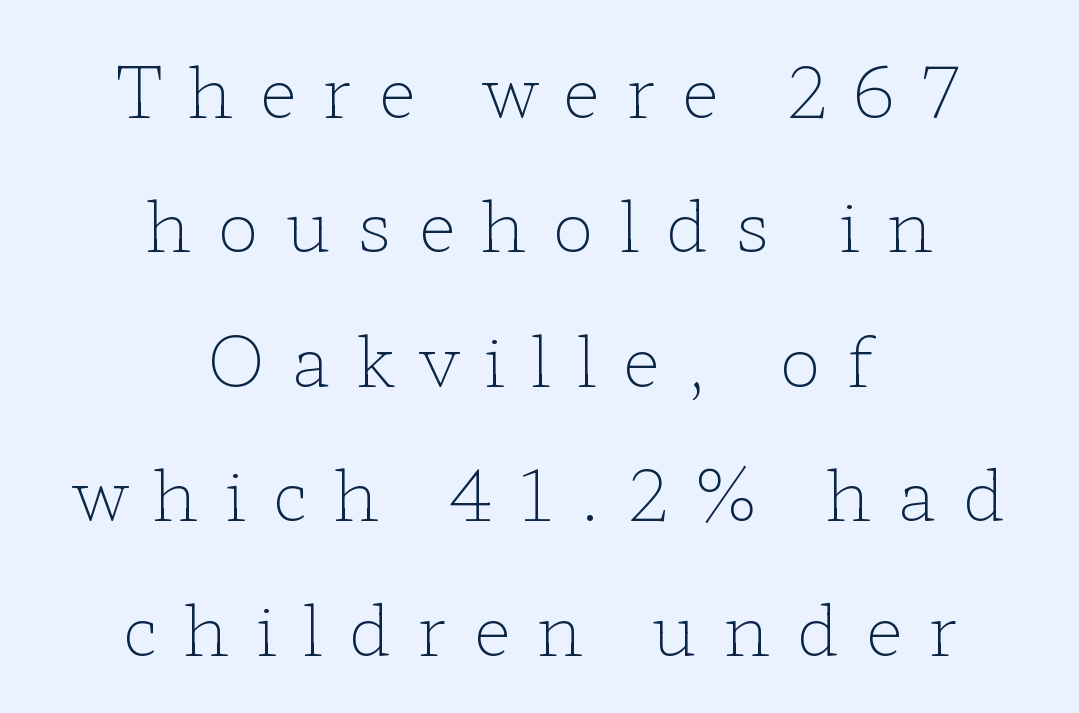
{"serif": "yes", "italic": "no", "bold": "no", "weight": "light", "width": "wide", "stroke_contrast": "low", "x_height": "medium", "monospaced": "no", "underline": "no", "align": "center", "line_spacing": "loose", "line_spacing_ratio": 1.92, "letter_spacing": "wide", "letter_spacing_em": 0.37, "glyph_px": 70}
